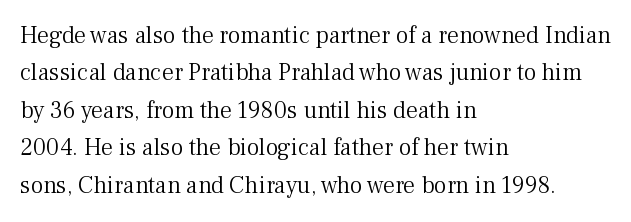
Q: Is the text bold? A: No.
Q: Is the text italic (slanted)? A: No, it is upright.
Q: Is the text underlined? A: No.
Q: How is the paragraph aligned? A: Left-aligned.
Q: Is the spacing between letters normal or unusually wide? A: Normal.
Q: Is the spacing between lines tight, normal or loose? A: Normal.
